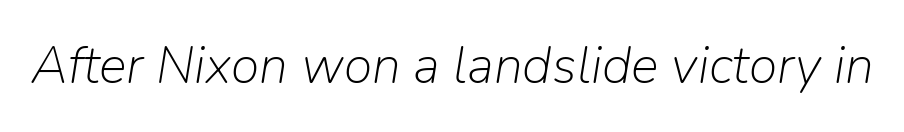
Q: Is the text bold? A: No.
Q: Is the text italic (slanted)? A: Yes, it leans right by about 9 degrees.
Q: Is the text underlined? A: No.
Q: Is the spacing between letters normal or unusually wide? A: Normal.
Q: Width (condensed, normal, or wide)? A: Normal.
Q: Stroke contrast? A: Low.
Q: x-height? A: Medium.
Q: Monospaced? A: No.
